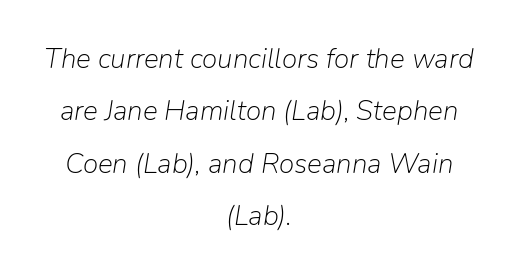
{"italic": "yes", "lean": "right", "slant_degrees": 9, "bold": "no", "weight": "light", "width": "normal", "stroke_contrast": "low", "x_height": "medium", "monospaced": "no", "underline": "no", "align": "center", "line_spacing_ratio": 1.87, "letter_spacing": "normal", "letter_spacing_em": 0.0, "glyph_px": 28}
